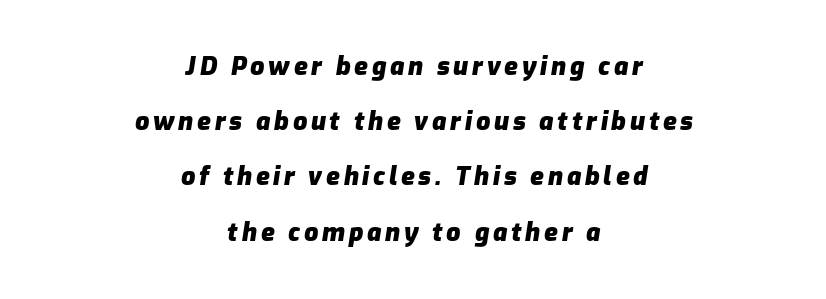
Q: Is the text bold? A: Yes.
Q: Is the text italic (slanted)? A: Yes, it leans right by about 9 degrees.
Q: Is the text underlined? A: No.
Q: How is the paragraph aligned? A: Centered.
Q: Is the spacing between lines tight, normal or loose? A: Loose.
